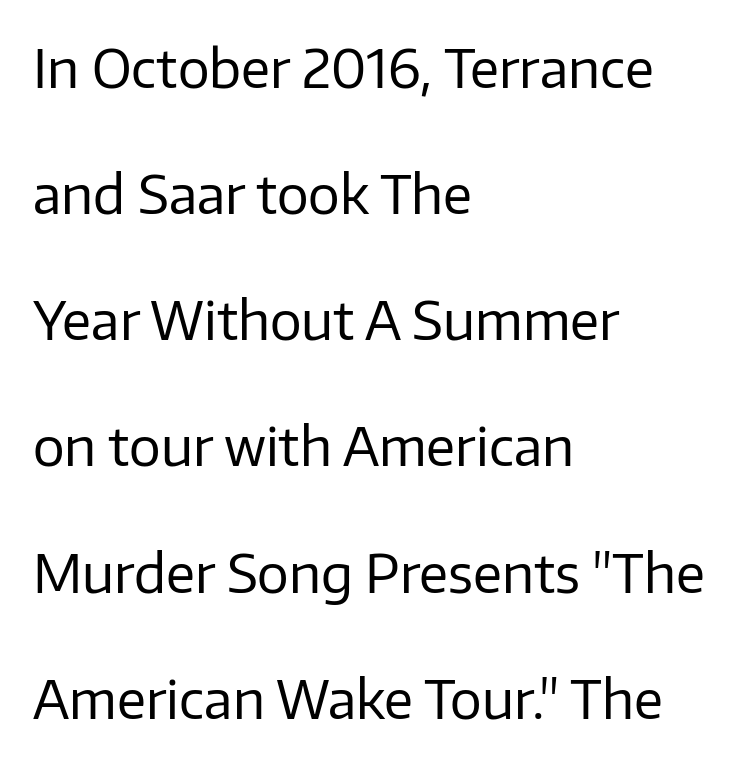
{"serif": "no", "italic": "no", "bold": "no", "weight": "regular", "width": "normal", "stroke_contrast": "low", "x_height": "medium", "monospaced": "no", "underline": "no", "align": "left", "line_spacing": "loose", "line_spacing_ratio": 2.38, "letter_spacing": "normal", "letter_spacing_em": 0.0, "glyph_px": 53}
